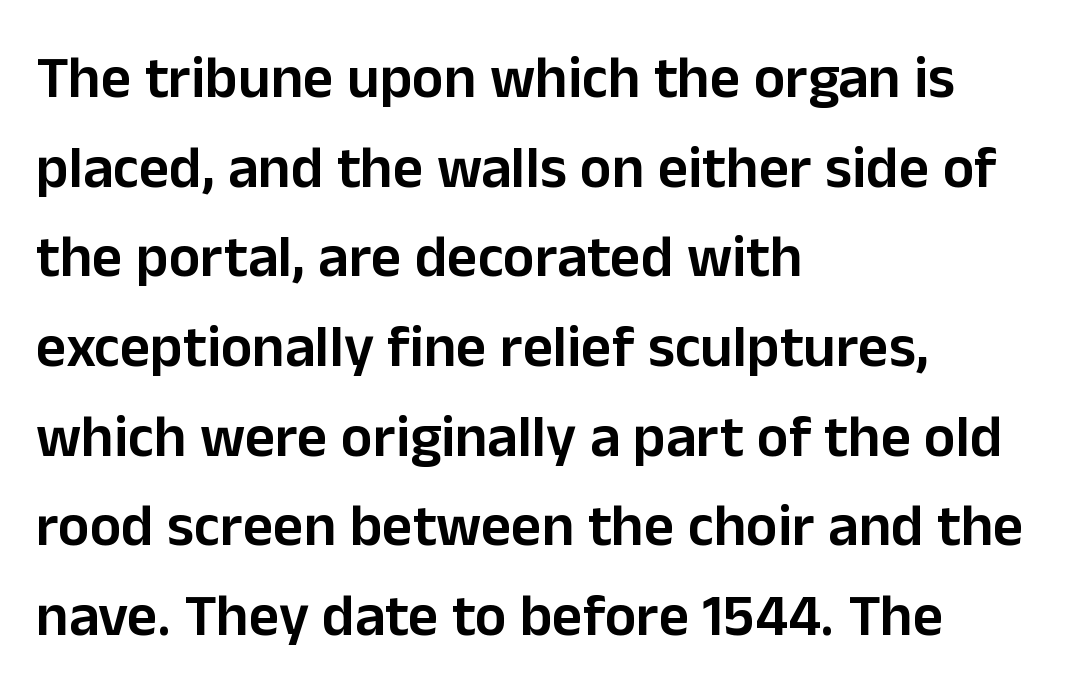
{"serif": "no", "italic": "no", "bold": "semi", "weight": "semibold", "width": "normal", "stroke_contrast": "low", "x_height": "medium", "monospaced": "no", "underline": "no", "align": "left", "line_spacing": "normal", "line_spacing_ratio": 1.52, "letter_spacing": "normal", "letter_spacing_em": 0.0, "glyph_px": 59}
